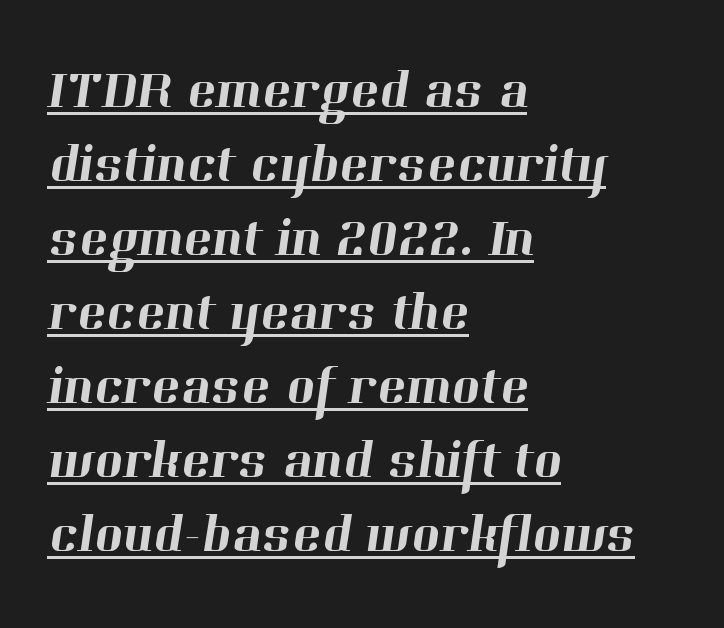
{"serif": "yes", "width": "normal", "stroke_contrast": "high", "x_height": "medium", "monospaced": "no", "underline": "yes", "align": "left", "line_spacing": "normal", "line_spacing_ratio": 1.37, "letter_spacing": "normal", "letter_spacing_em": 0.0, "glyph_px": 54}
